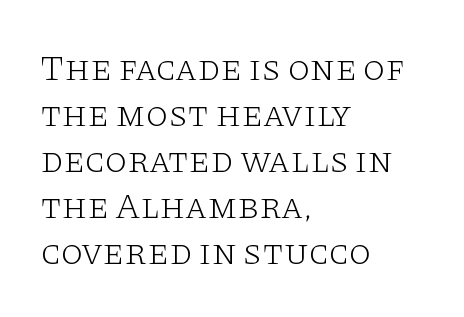
{"serif": "yes", "italic": "no", "bold": "no", "weight": "light", "width": "wide", "stroke_contrast": "low", "x_height": "large", "monospaced": "no", "underline": "no", "align": "left", "line_spacing": "normal", "line_spacing_ratio": 1.28, "letter_spacing": "normal", "letter_spacing_em": 0.0, "glyph_px": 36}
